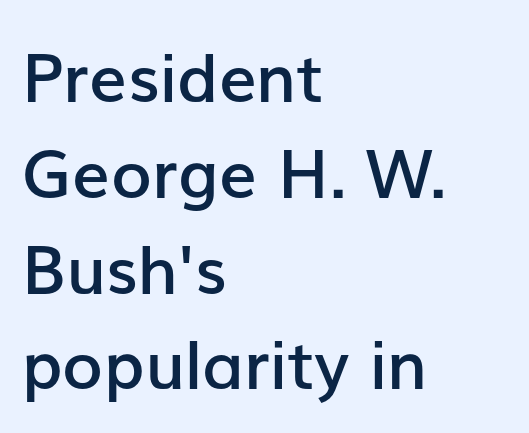
A typesetter would label this face a sans. Designer's note — italics off, roman on. Letter spacing: default. The strokes are fattened partway — semibold, not bold. Reading down the block, your eye returns to a fixed left position each line. Letters rest on an invisible, unmarked baseline.
